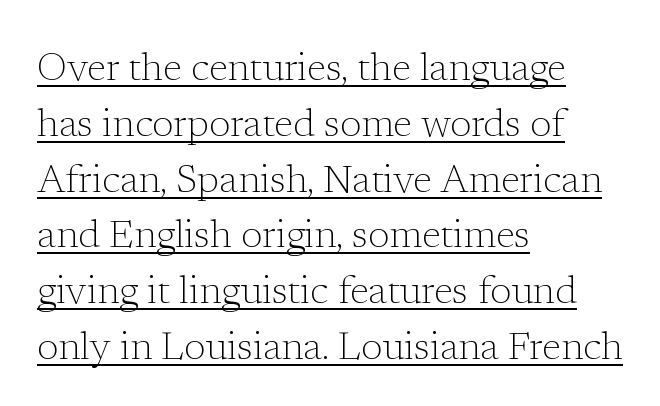
Q: Is the text bold? A: No.
Q: Is the text italic (slanted)? A: No, it is upright.
Q: Is the typeface a serif or a sans-serif typeface? A: Serif.
Q: Is the text underlined? A: Yes.
Q: How is the paragraph aligned? A: Left-aligned.
Q: Is the spacing between letters normal or unusually wide? A: Normal.
Q: Is the spacing between lines tight, normal or loose? A: Normal.
Q: Width (condensed, normal, or wide)? A: Normal.
Q: Stroke contrast? A: Low.
Q: x-height? A: Medium.
Q: Monospaced? A: No.
